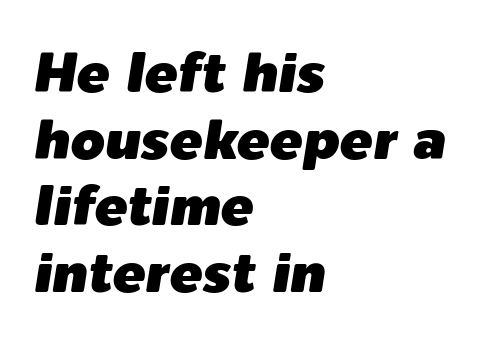
Q: Is the text italic (slanted)? A: Yes, it leans right by about 9 degrees.
Q: Is the text underlined? A: No.
Q: How is the paragraph aligned? A: Left-aligned.
Q: Is the spacing between letters normal or unusually wide? A: Normal.
Q: Width (condensed, normal, or wide)? A: Normal.
Q: Stroke contrast? A: Low.
Q: x-height? A: Medium.
Q: Monospaced? A: No.
